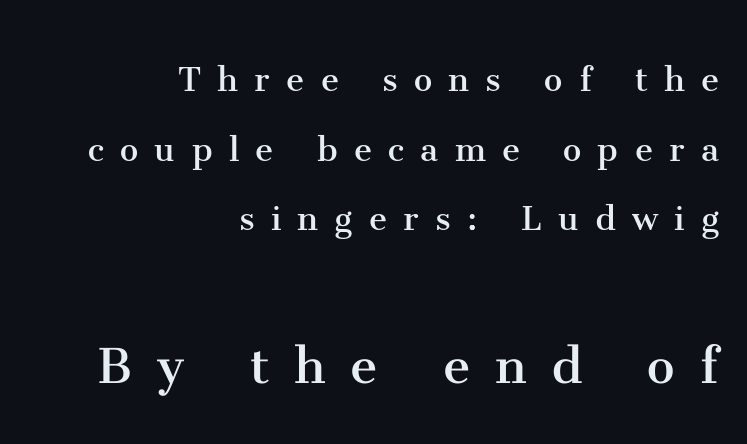
Q: Is the text bold? A: No.
Q: Is the text italic (slanted)? A: No, it is upright.
Q: Is the typeface a serif or a sans-serif typeface? A: Serif.
Q: Is the text underlined? A: No.
Q: How is the paragraph aligned? A: Right-aligned.
Q: Is the spacing between letters normal or unusually wide? A: Unusually wide.
Q: Is the spacing between lines tight, normal or loose? A: Normal.
Q: Which block of text is set in a larger size, the first (top) or the second (bottom)? A: The second (bottom) one.
Q: Width (condensed, normal, or wide)? A: Normal.
Q: Stroke contrast? A: Medium.
Q: x-height? A: Medium.
Q: Monospaced? A: No.
